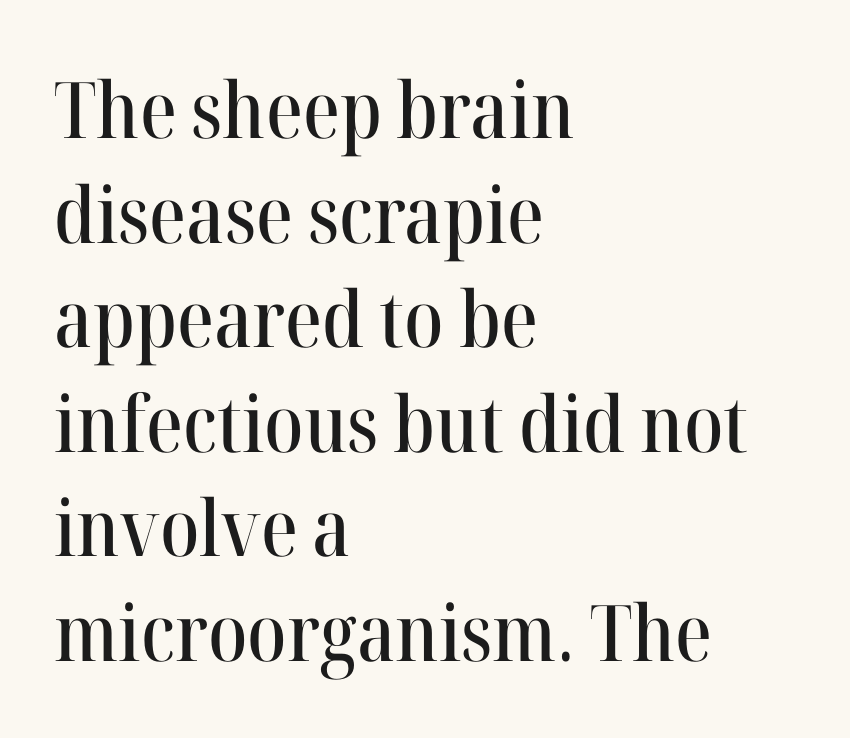
Q: Is the text italic (slanted)? A: No, it is upright.
Q: Is the typeface a serif or a sans-serif typeface? A: Serif.
Q: Is the text underlined? A: No.
Q: How is the paragraph aligned? A: Left-aligned.
Q: Is the spacing between letters normal or unusually wide? A: Normal.
Q: Is the spacing between lines tight, normal or loose? A: Normal.
Q: Width (condensed, normal, or wide)? A: Normal.
Q: Stroke contrast? A: High.
Q: x-height? A: Medium.
Q: Monospaced? A: No.
